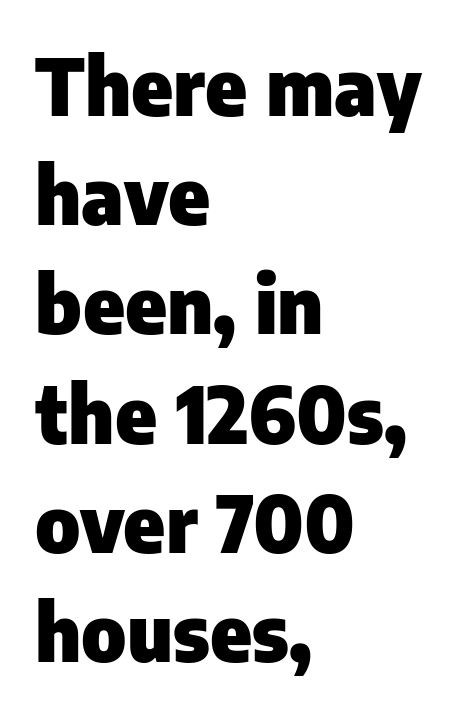
Q: Is the text bold? A: Yes.
Q: Is the text italic (slanted)? A: No, it is upright.
Q: Is the typeface a serif or a sans-serif typeface? A: Sans-serif.
Q: Is the text underlined? A: No.
Q: How is the paragraph aligned? A: Left-aligned.
Q: Is the spacing between letters normal or unusually wide? A: Normal.
Q: Is the spacing between lines tight, normal or loose? A: Normal.
Q: Width (condensed, normal, or wide)? A: Normal.
Q: Stroke contrast? A: Low.
Q: x-height? A: Medium.
Q: Monospaced? A: No.
